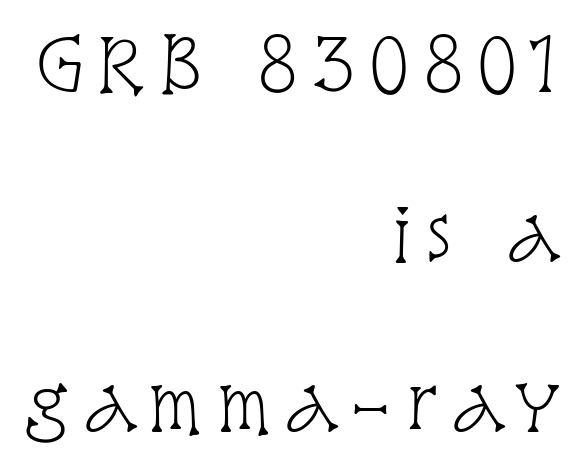
Q: Is the text bold? A: No.
Q: Is the text italic (slanted)? A: No, it is upright.
Q: Is the typeface a serif or a sans-serif typeface? A: Serif.
Q: Is the text underlined? A: No.
Q: How is the paragraph aligned? A: Right-aligned.
Q: Is the spacing between lines tight, normal or loose? A: Loose.
Q: Width (condensed, normal, or wide)? A: Condensed.
Q: Stroke contrast? A: Low.
Q: x-height? A: Large.
Q: Monospaced? A: No.
